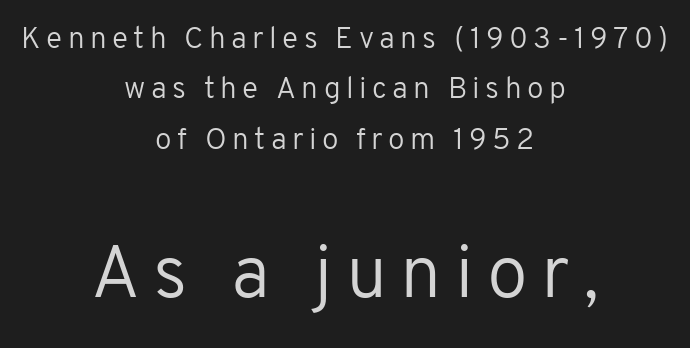
The image shows 74 px regular-weight sans-serif type, upright; set centered, normal line spacing (1.68x), not underlined; the second (bottom) block is 2.47x larger; low stroke contrast and a medium x-height.
